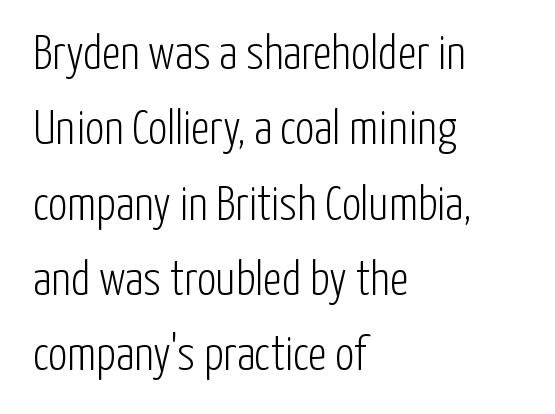
This rendering uses left alignment, leaving the right contour irregular. The type family on display is of the sans-serif kind. Lines of text with bare space underneath. Heaviness? Minimal to ordinary, like unemphasized prose.
